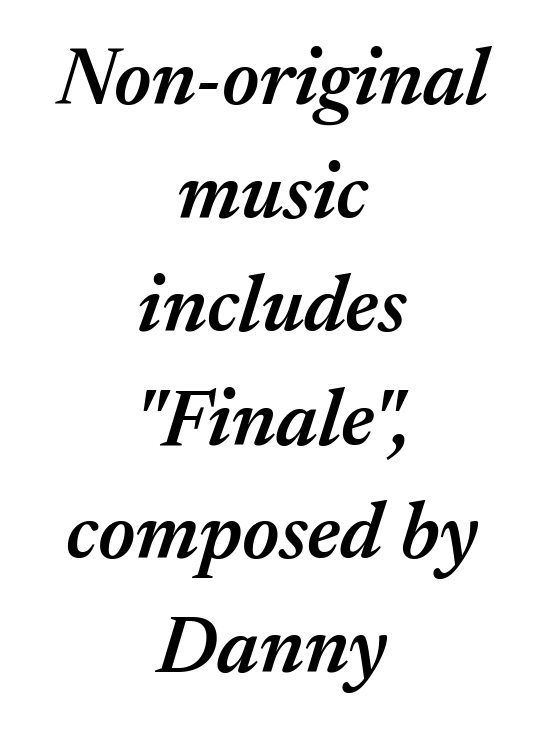
The image shows 80 px semibold type, italic (leaning right); set centered, normal line spacing (1.42x), normal letter spacing, not underlined; medium stroke contrast and a medium x-height.
